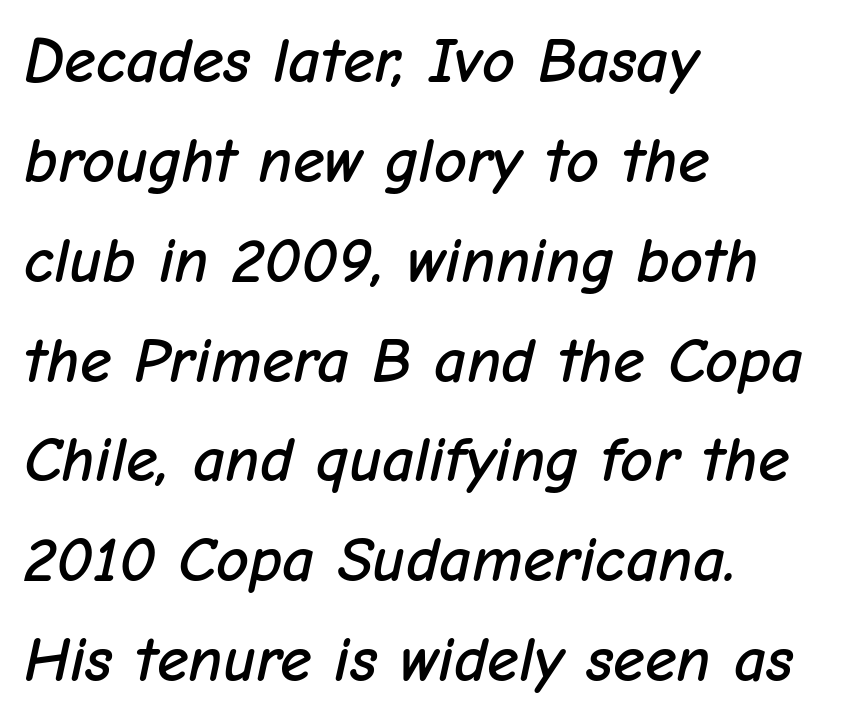
{"italic": "yes", "lean": "right", "slant_degrees": 12, "width": "normal", "stroke_contrast": "low", "x_height": "medium", "monospaced": "no", "underline": "no", "align": "left", "line_spacing": "normal", "line_spacing_ratio": 1.56, "letter_spacing": "normal", "letter_spacing_em": 0.0, "glyph_px": 64}
